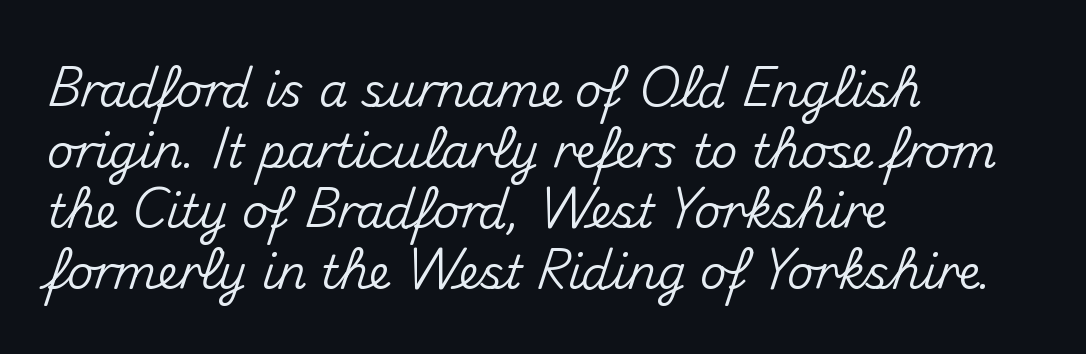
{"serif": "no", "width": "normal", "stroke_contrast": "medium", "x_height": "small", "monospaced": "no", "underline": "no", "align": "left", "line_spacing": "normal", "line_spacing_ratio": 1.32, "letter_spacing": "normal", "letter_spacing_em": 0.0, "glyph_px": 46}
